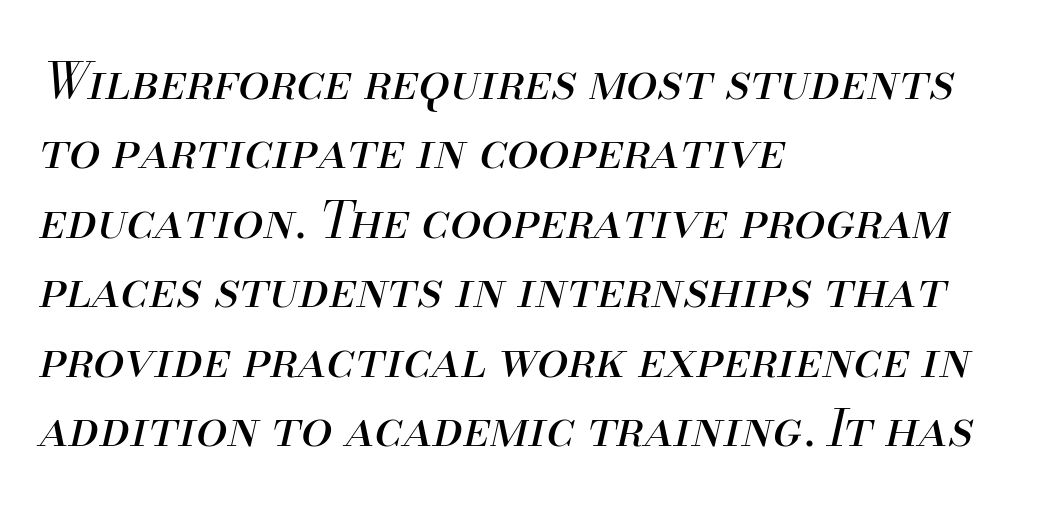
{"italic": "yes", "lean": "right", "slant_degrees": 13, "bold": "no", "weight": "regular", "width": "normal", "stroke_contrast": "medium", "x_height": "small", "monospaced": "no", "underline": "no", "align": "left", "line_spacing": "normal", "line_spacing_ratio": 1.39, "letter_spacing": "normal", "letter_spacing_em": 0.0, "glyph_px": 50}
